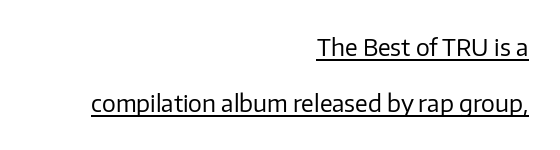
The image shows 23 px text type, upright; set right-aligned, loose line spacing (2.42x), normal letter spacing, underlined.
